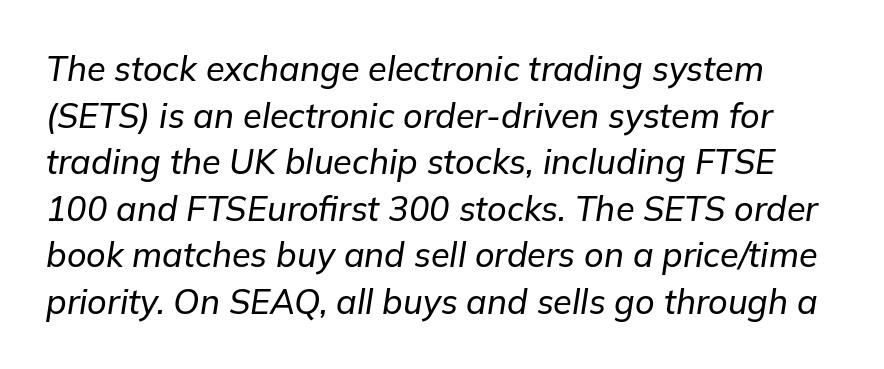
Q: Is the text italic (slanted)? A: Yes, it leans right by about 9 degrees.
Q: Is the text underlined? A: No.
Q: Is the spacing between letters normal or unusually wide? A: Normal.
Q: Is the spacing between lines tight, normal or loose? A: Normal.
Q: Width (condensed, normal, or wide)? A: Normal.
Q: Stroke contrast? A: Low.
Q: x-height? A: Medium.
Q: Monospaced? A: No.
